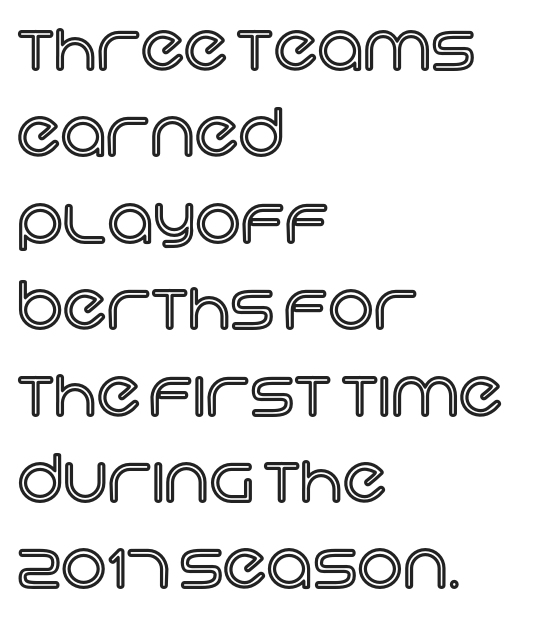
{"italic": "no", "width": "normal", "x_height": "large", "monospaced": "no", "underline": "no", "align": "left", "line_spacing": "normal", "line_spacing_ratio": 1.35, "letter_spacing": "normal", "letter_spacing_em": 0.0, "glyph_px": 64}
